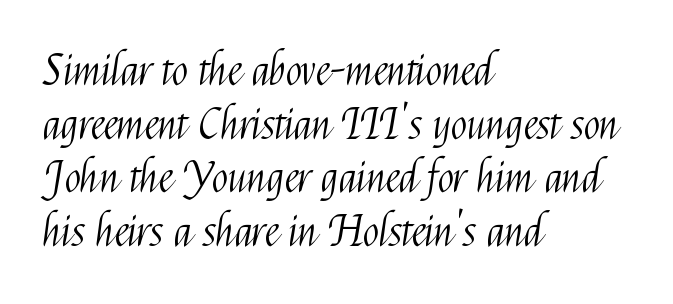
{"serif": "no", "bold": "no", "weight": "light", "width": "condensed", "stroke_contrast": "medium", "x_height": "medium", "monospaced": "no", "underline": "no", "align": "left", "line_spacing": "normal", "line_spacing_ratio": 1.25, "letter_spacing": "normal", "letter_spacing_em": 0.0, "glyph_px": 43}
